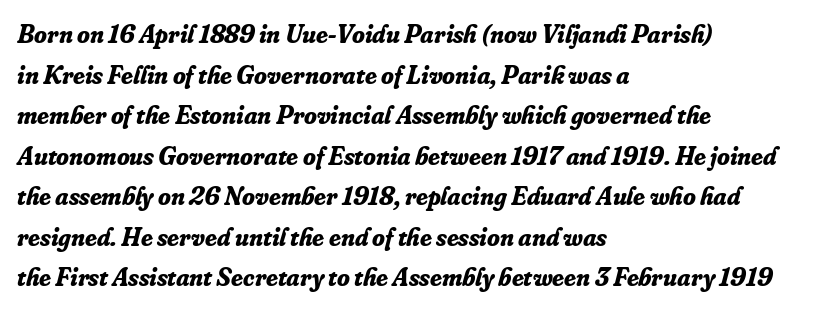
Q: Is the text bold? A: Yes.
Q: Is the text italic (slanted)? A: Yes, it leans right by about 16 degrees.
Q: Is the text underlined? A: No.
Q: How is the paragraph aligned? A: Left-aligned.
Q: Is the spacing between letters normal or unusually wide? A: Normal.
Q: Is the spacing between lines tight, normal or loose? A: Normal.
